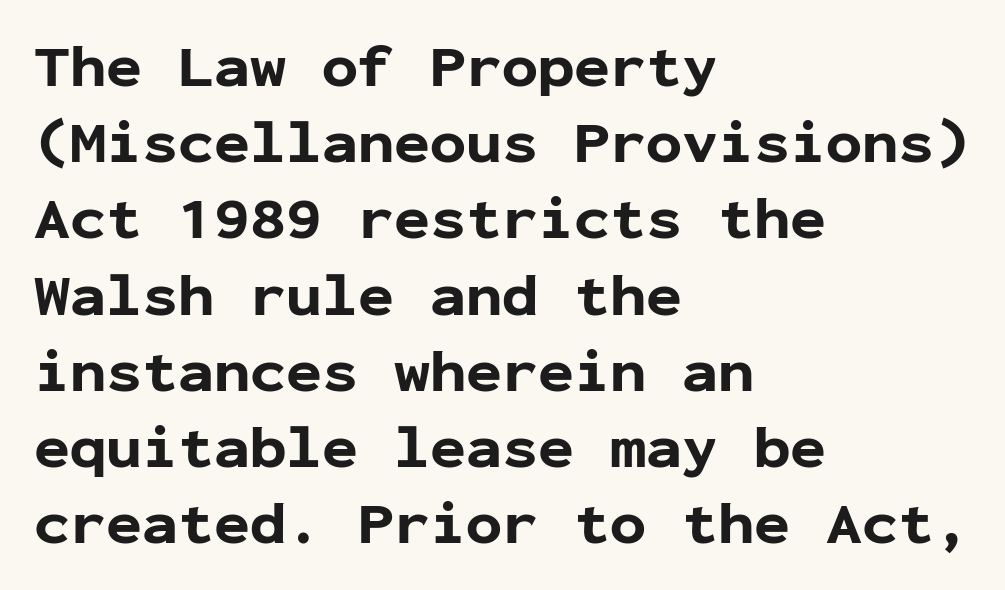
{"serif": "no", "italic": "no", "bold": "yes", "weight": "bold", "width": "normal", "stroke_contrast": "low", "x_height": "medium", "monospaced": "yes", "underline": "no", "align": "left", "line_spacing": "normal", "line_spacing_ratio": 1.27, "letter_spacing": "normal", "letter_spacing_em": 0.0, "glyph_px": 60}
